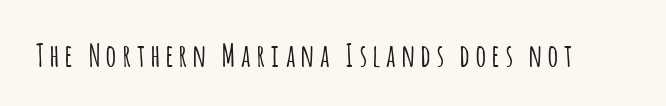
The axis of the letterforms is exactly vertical. Each row of text sits above clean, open space. These lines have a slow, spaced-out rhythm from letter to letter. Proportional: the letters do not fall into vertical columns.
